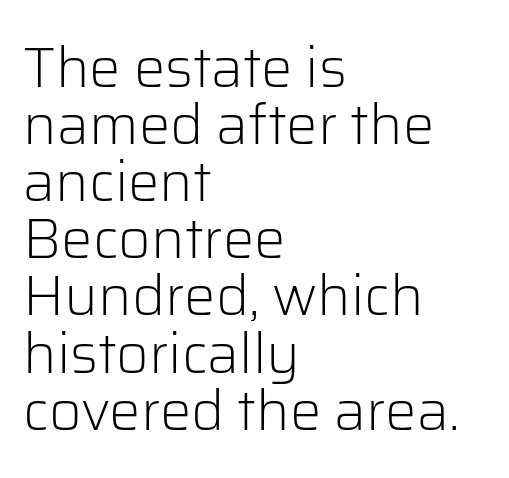
The image shows 56 px light sans-serif type, upright; set left-aligned, tight line spacing (1.02x), normal letter spacing, not underlined; low stroke contrast and a medium x-height.
